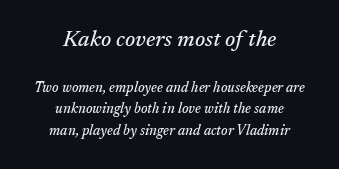
The image shows 22 px text type, italic (leaning right); set centered, normal line spacing (1.55x), normal letter spacing, not underlined; the first (top) block is 1.57x larger.
